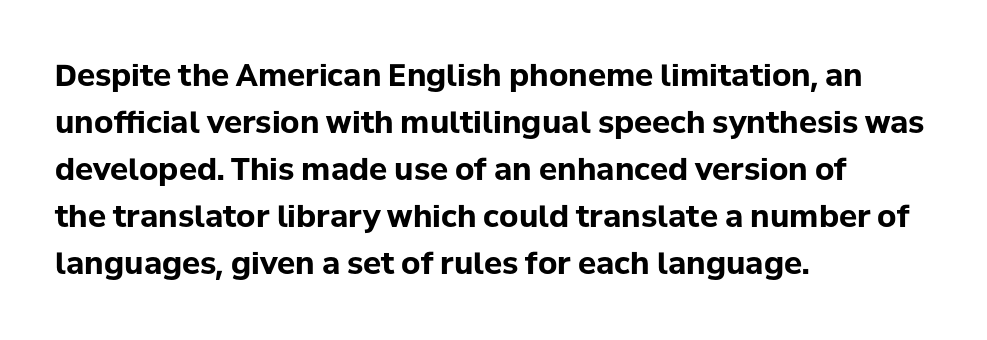
Q: Is the text bold? A: Yes.
Q: Is the text italic (slanted)? A: No, it is upright.
Q: Is the typeface a serif or a sans-serif typeface? A: Sans-serif.
Q: Is the text underlined? A: No.
Q: How is the paragraph aligned? A: Left-aligned.
Q: Is the spacing between letters normal or unusually wide? A: Normal.
Q: Is the spacing between lines tight, normal or loose? A: Normal.
Q: Width (condensed, normal, or wide)? A: Normal.
Q: Stroke contrast? A: Low.
Q: x-height? A: Medium.
Q: Monospaced? A: No.
